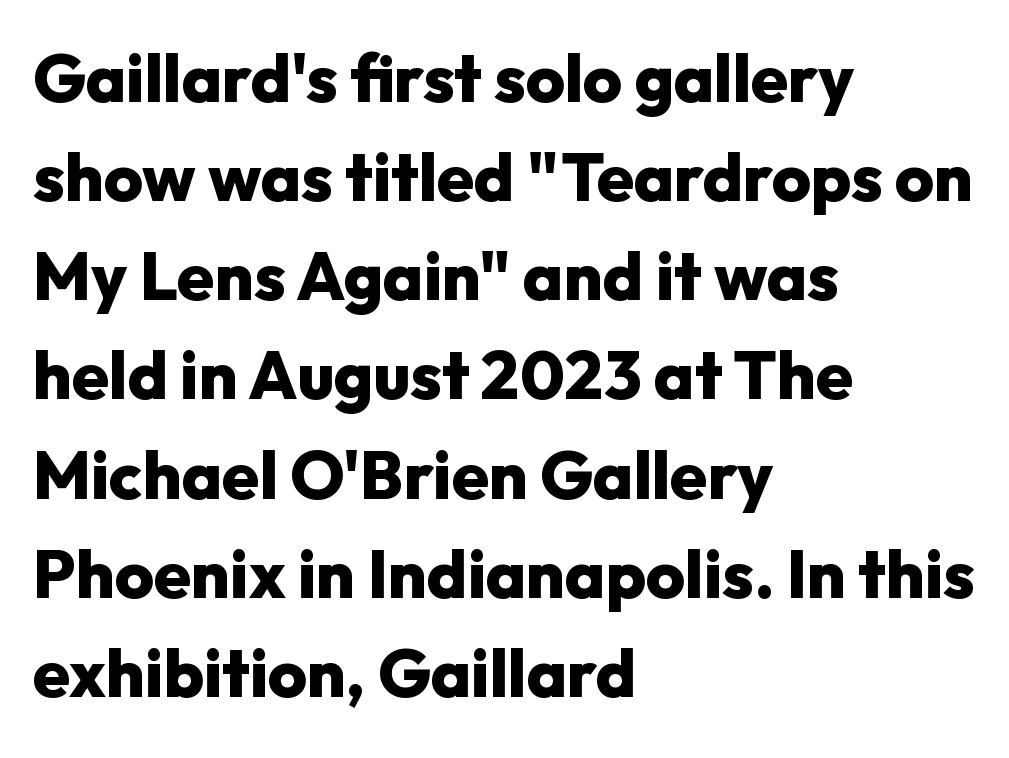
Q: Is the text bold? A: Yes.
Q: Is the text italic (slanted)? A: No, it is upright.
Q: Is the typeface a serif or a sans-serif typeface? A: Sans-serif.
Q: Is the text underlined? A: No.
Q: How is the paragraph aligned? A: Left-aligned.
Q: Is the spacing between letters normal or unusually wide? A: Normal.
Q: Is the spacing between lines tight, normal or loose? A: Normal.
Q: Width (condensed, normal, or wide)? A: Normal.
Q: Stroke contrast? A: Low.
Q: x-height? A: Medium.
Q: Monospaced? A: No.
